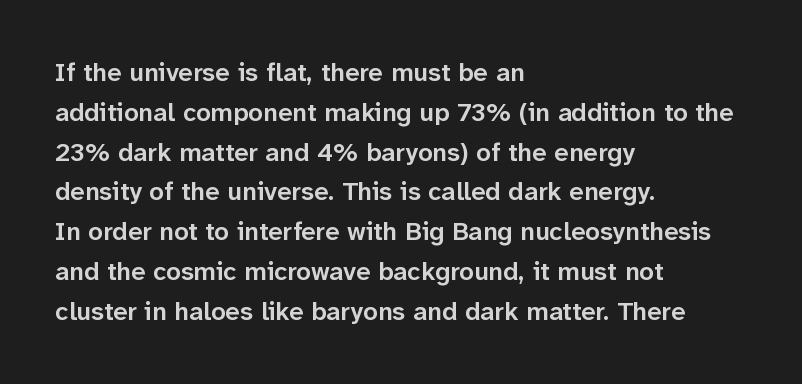
Q: Is the text bold? A: Semi-bold.
Q: Is the text italic (slanted)? A: No, it is upright.
Q: Is the text underlined? A: No.
Q: How is the paragraph aligned? A: Left-aligned.
Q: Is the spacing between letters normal or unusually wide? A: Normal.
Q: Is the spacing between lines tight, normal or loose? A: Normal.
